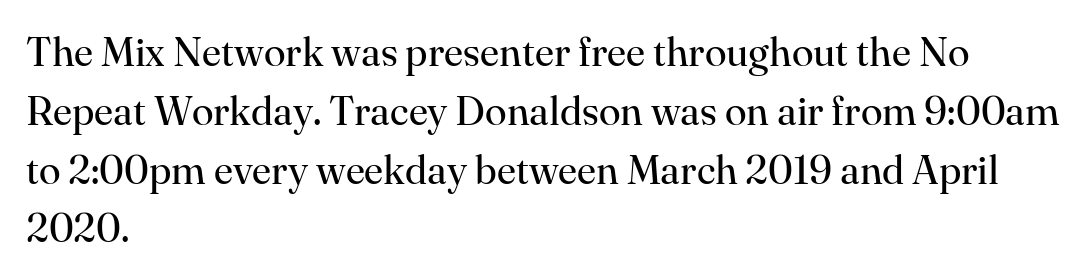
{"serif": "yes", "italic": "no", "bold": "no", "weight": "regular", "width": "normal", "stroke_contrast": "high", "x_height": "small", "monospaced": "no", "underline": "no", "align": "left", "line_spacing": "normal", "line_spacing_ratio": 1.47, "letter_spacing": "normal", "letter_spacing_em": 0.0, "glyph_px": 40}
